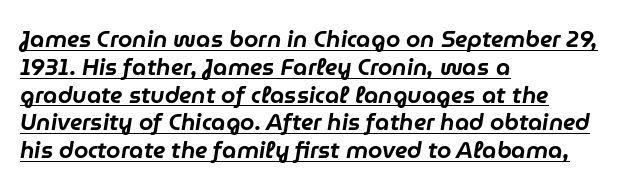
Q: Is the text italic (slanted)? A: Yes, it leans right by about 9 degrees.
Q: Is the text underlined? A: Yes.
Q: How is the paragraph aligned? A: Left-aligned.
Q: Is the spacing between letters normal or unusually wide? A: Normal.
